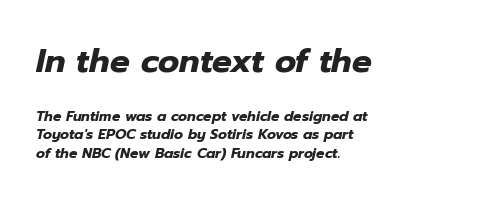
Q: Is the text bold? A: Yes.
Q: Is the text italic (slanted)? A: Yes, it leans right by about 12 degrees.
Q: Is the text underlined? A: No.
Q: How is the paragraph aligned? A: Left-aligned.
Q: Is the spacing between letters normal or unusually wide? A: Normal.
Q: Is the spacing between lines tight, normal or loose? A: Normal.
Q: Which block of text is set in a larger size, the first (top) or the second (bottom)? A: The first (top) one.
Q: Width (condensed, normal, or wide)? A: Normal.
Q: Stroke contrast? A: Low.
Q: x-height? A: Medium.
Q: Monospaced? A: No.
